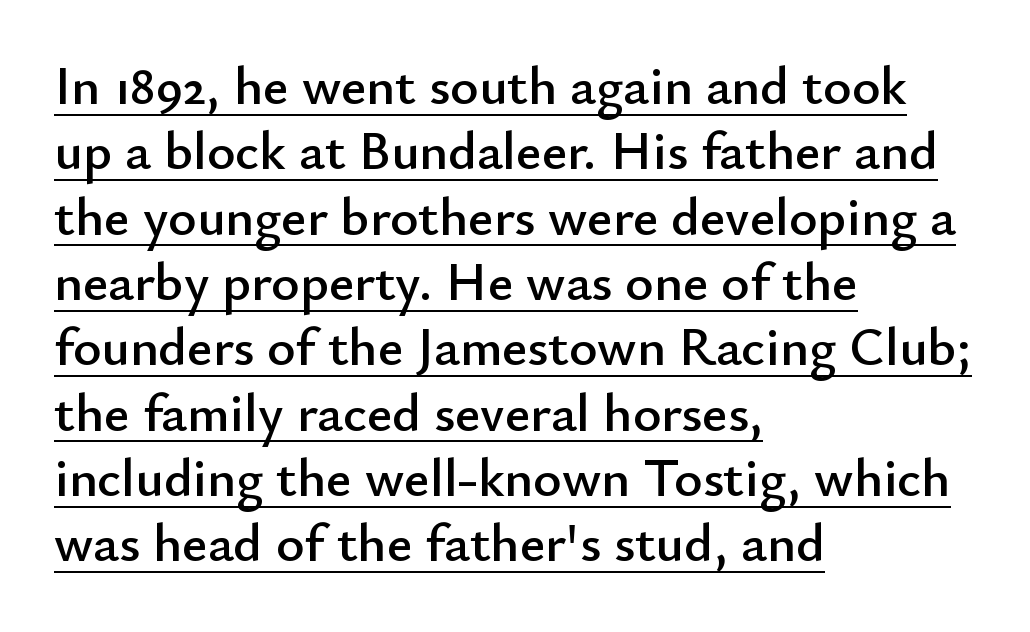
The image shows 54 px sans-serif type, upright; set left-aligned, line spacing 1.21x, normal letter spacing, underlined; low stroke contrast and a small x-height.
